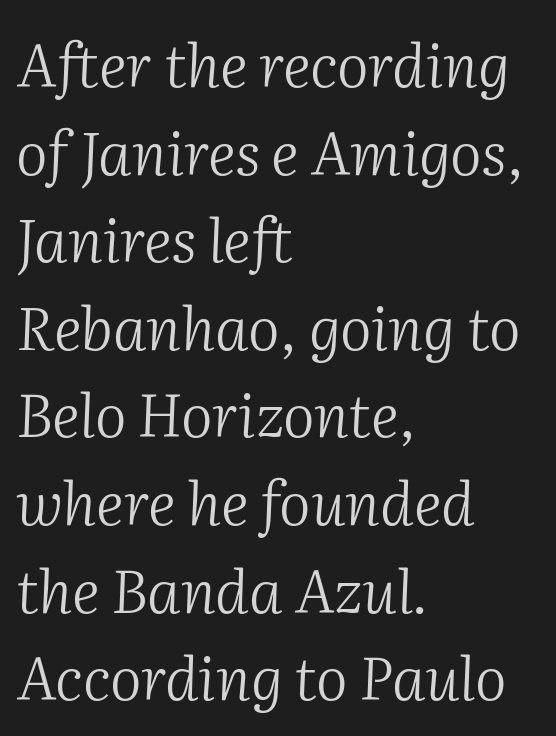
Q: Is the text bold? A: No.
Q: Is the text italic (slanted)? A: Yes, it leans right by about 2 degrees.
Q: Is the typeface a serif or a sans-serif typeface? A: Serif.
Q: Is the text underlined? A: No.
Q: How is the paragraph aligned? A: Left-aligned.
Q: Is the spacing between letters normal or unusually wide? A: Normal.
Q: Is the spacing between lines tight, normal or loose? A: Normal.
Q: Width (condensed, normal, or wide)? A: Normal.
Q: Stroke contrast? A: Medium.
Q: x-height? A: Medium.
Q: Monospaced? A: No.
